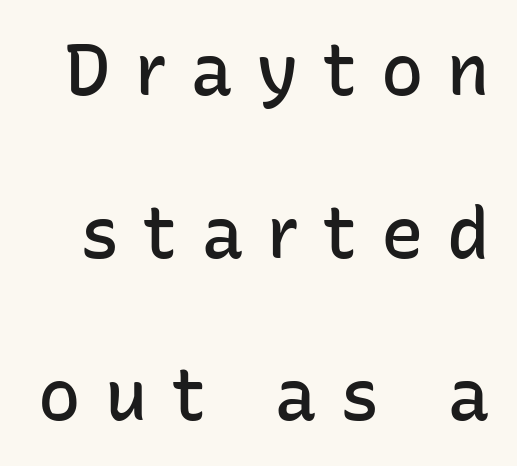
Q: Is the text bold? A: Semi-bold.
Q: Is the text italic (slanted)? A: No, it is upright.
Q: Is the typeface a serif or a sans-serif typeface? A: Sans-serif.
Q: Is the text underlined? A: No.
Q: Is the spacing between letters normal or unusually wide? A: Unusually wide.
Q: Is the spacing between lines tight, normal or loose? A: Loose.
Q: Width (condensed, normal, or wide)? A: Normal.
Q: Stroke contrast? A: Low.
Q: x-height? A: Medium.
Q: Monospaced? A: No.
